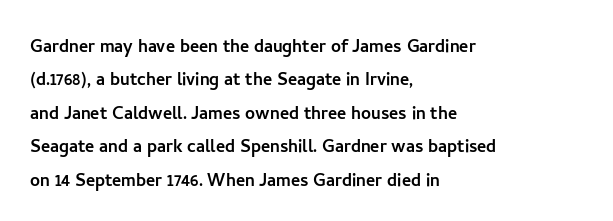
Q: Is the text italic (slanted)? A: No, it is upright.
Q: Is the text underlined? A: No.
Q: How is the paragraph aligned? A: Left-aligned.
Q: Is the spacing between letters normal or unusually wide? A: Normal.
Q: Is the spacing between lines tight, normal or loose? A: Normal.
